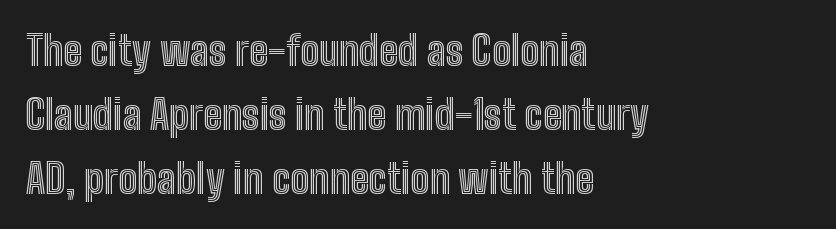
The image shows 40 px condensed type, upright; set left-aligned, normal line spacing (1.6x), normal letter spacing, not underlined; a medium x-height.
